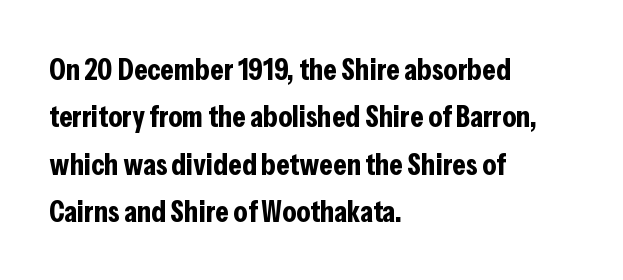
Here the designer chose a conventional face with non-uniform glyph widths. The text block is weighted toward the left margin, trailing off unevenly rightward. You could call the tracking neutral — neither tight nor loose. Nobody drew a line under any word here. Each new line begins a customary step beneath the previous one.
